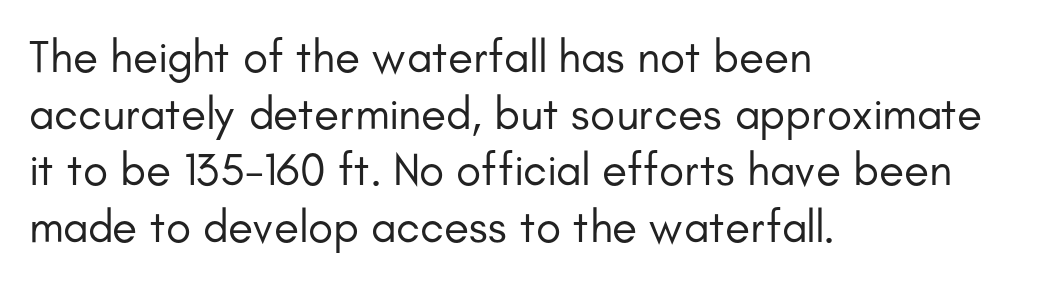
{"serif": "no", "italic": "no", "bold": "no", "weight": "regular", "width": "normal", "stroke_contrast": "low", "x_height": "small", "monospaced": "no", "underline": "no", "align": "left", "line_spacing_ratio": 1.23, "letter_spacing": "normal", "letter_spacing_em": 0.0, "glyph_px": 46}
